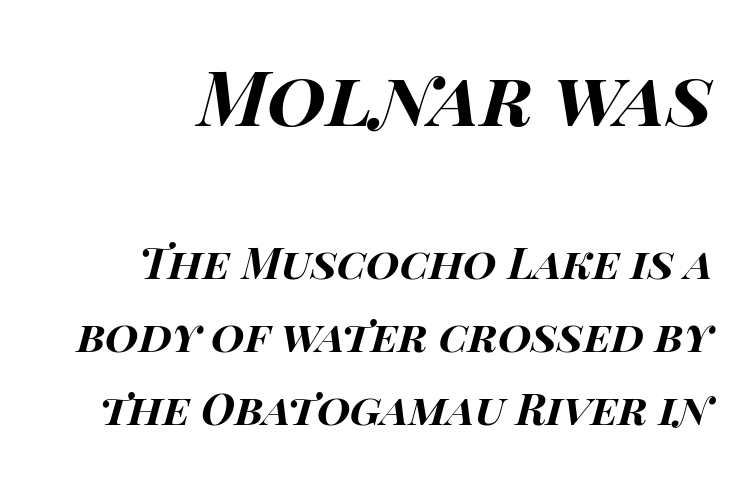
Q: Is the text bold? A: Yes.
Q: Is the text italic (slanted)? A: Yes, it leans right by about 15 degrees.
Q: Is the text underlined? A: No.
Q: Is the spacing between letters normal or unusually wide? A: Normal.
Q: Is the spacing between lines tight, normal or loose? A: Normal.
Q: Which block of text is set in a larger size, the first (top) or the second (bottom)? A: The first (top) one.
Q: Width (condensed, normal, or wide)? A: Wide.
Q: Stroke contrast? A: High.
Q: x-height? A: Large.
Q: Monospaced? A: No.
